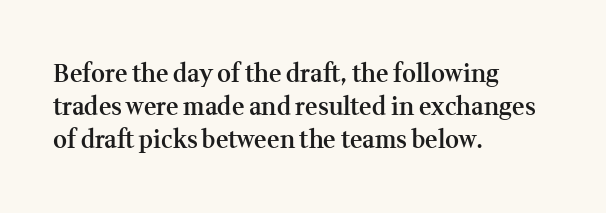
The image shows 24 px text type, upright; set left-aligned, normal line spacing (1.38x), normal letter spacing, not underlined.
